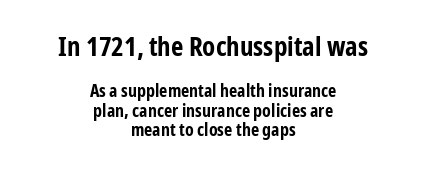
Q: Is the text bold? A: Yes.
Q: Is the text italic (slanted)? A: No, it is upright.
Q: Is the text underlined? A: No.
Q: How is the paragraph aligned? A: Centered.
Q: Is the spacing between letters normal or unusually wide? A: Normal.
Q: Is the spacing between lines tight, normal or loose? A: Tight.
Q: Which block of text is set in a larger size, the first (top) or the second (bottom)? A: The first (top) one.
